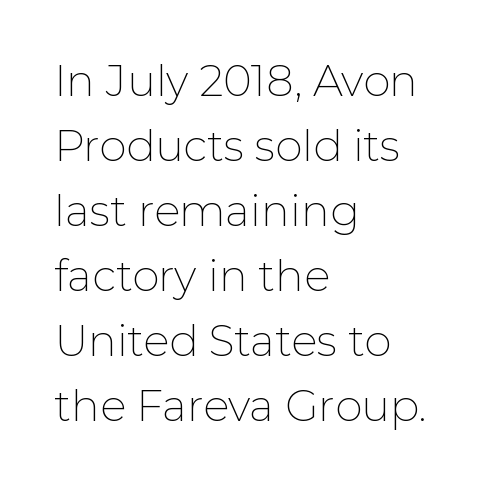
Q: Is the text bold? A: No.
Q: Is the text italic (slanted)? A: No, it is upright.
Q: Is the typeface a serif or a sans-serif typeface? A: Sans-serif.
Q: Is the text underlined? A: No.
Q: How is the paragraph aligned? A: Left-aligned.
Q: Is the spacing between letters normal or unusually wide? A: Normal.
Q: Is the spacing between lines tight, normal or loose? A: Normal.
Q: Width (condensed, normal, or wide)? A: Normal.
Q: Stroke contrast? A: Low.
Q: x-height? A: Medium.
Q: Monospaced? A: No.
